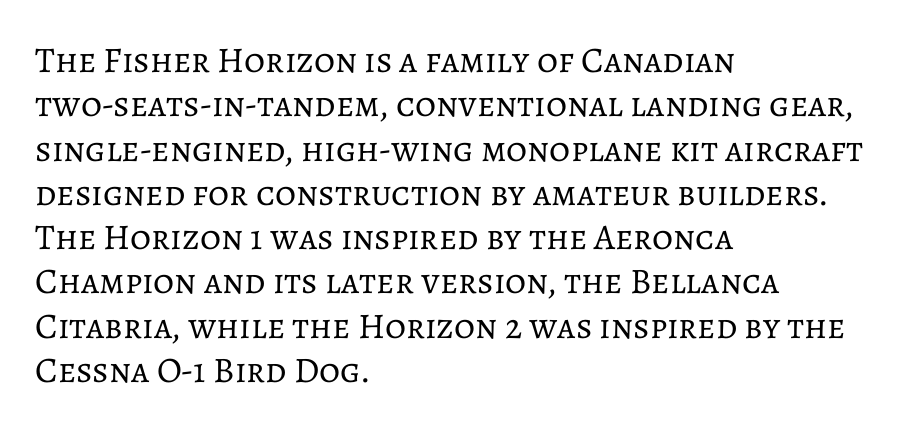
{"italic": "no", "bold": "no", "weight": "regular", "width": "normal", "stroke_contrast": "low", "x_height": "medium", "monospaced": "no", "underline": "no", "align": "left", "line_spacing_ratio": 1.23, "letter_spacing": "normal", "letter_spacing_em": 0.0, "glyph_px": 36}
